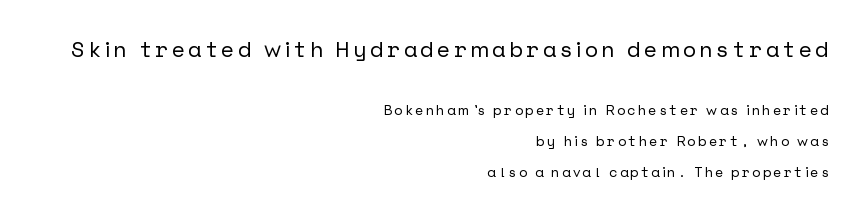
Q: Is the text italic (slanted)? A: No, it is upright.
Q: Is the text underlined? A: No.
Q: How is the paragraph aligned? A: Right-aligned.
Q: Is the spacing between lines tight, normal or loose? A: Loose.
Q: Which block of text is set in a larger size, the first (top) or the second (bottom)? A: The first (top) one.
